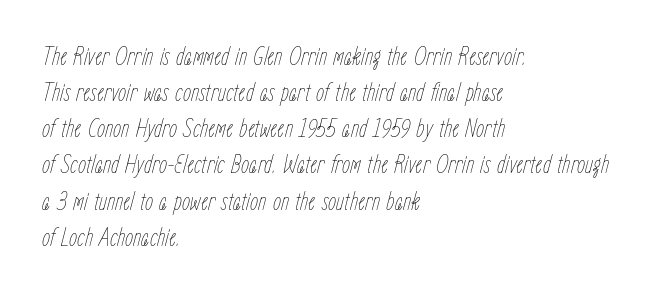
All the whitespace from short lines collects on the right. This sample uses plain, unmodified letter spacing. Summary of vertical rhythm: regular, with standard interline spacing. Unbolded letterforms with no extra heft.
